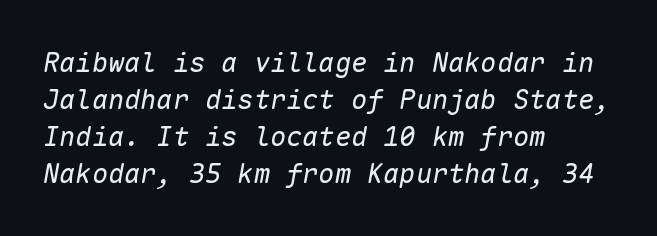
This sample uses an oblique cut, with every glyph tilted off the vertical. Tracking here is standard; glyphs follow each other at the usual distance. Notice how descenders clear the ascenders below comfortably — that's standard leading. Just letters on the line, the space beneath them empty. Ink coverage per letter is moderate at most.
